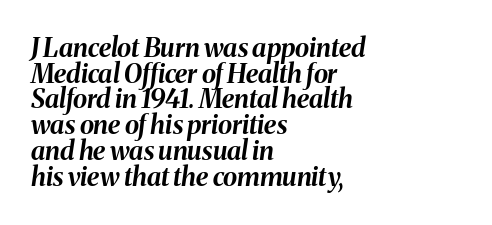
{"italic": "yes", "lean": "right", "slant_degrees": 8, "bold": "yes", "underline": "no", "align": "left", "line_spacing": "tight", "line_spacing_ratio": 0.99, "letter_spacing": "normal", "letter_spacing_em": 0.0, "glyph_px": 26}
